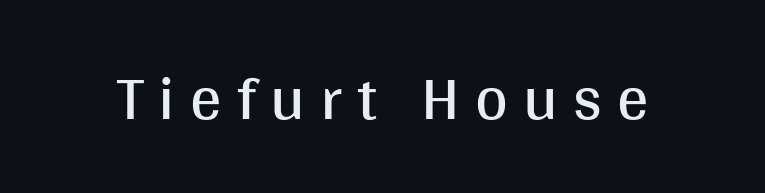
The image shows 63 px regular-weight sans-serif type, upright; set unusually wide letter spacing (+0.24 em), not underlined; medium stroke contrast and a large x-height.
